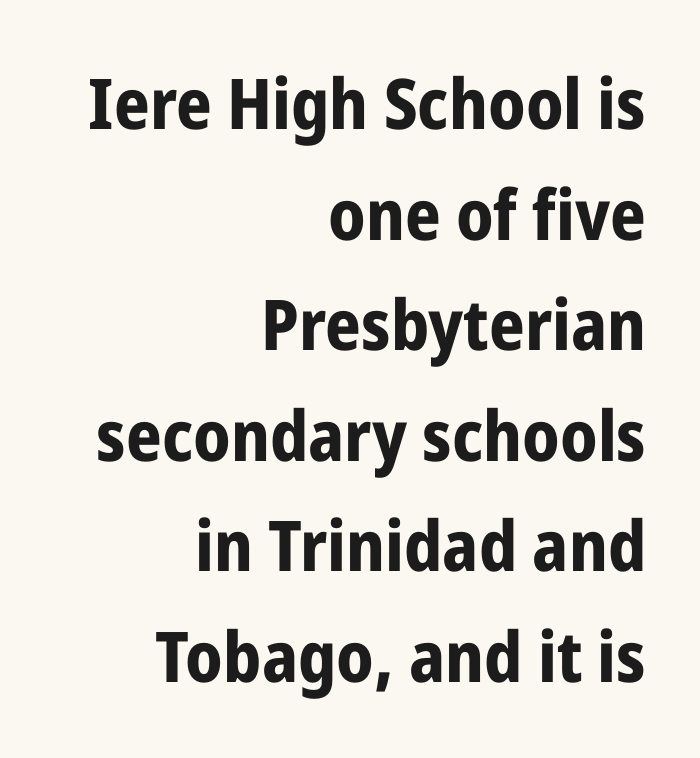
The image shows 70 px bold, condensed sans-serif type, upright; set right-aligned, normal line spacing (1.58x), normal letter spacing, not underlined; low stroke contrast and a medium x-height.
